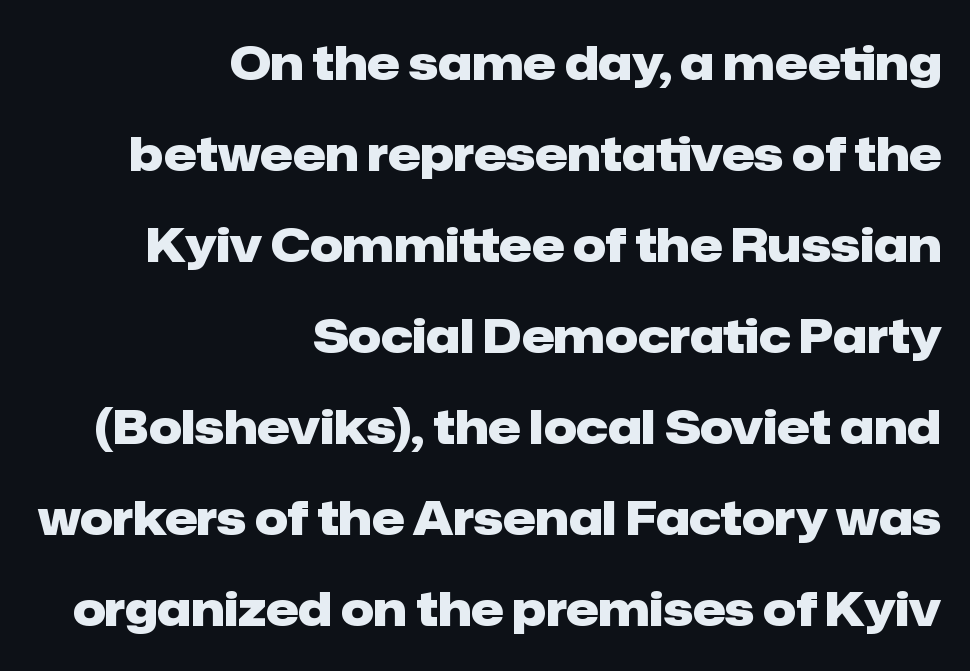
The image shows 46 px heavy sans-serif type, upright; set right-aligned, loose line spacing (1.98x), normal letter spacing, not underlined; low stroke contrast and a medium x-height.
